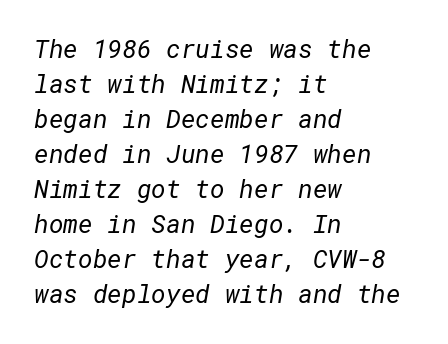
Clear beneath every line of the passage. The font is comparable to plain body text, perhaps lighter. If you drew a ruler down the left edge, every line would touch it. In terms of leading, this rendering sits right in the middle. Students, note that the glyphs here touch the page at normal intervals.
